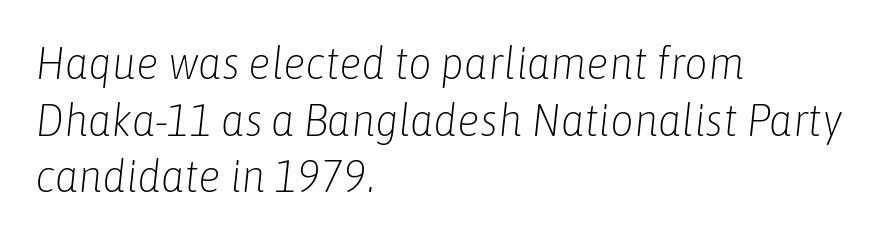
Q: Is the text bold? A: No.
Q: Is the text italic (slanted)? A: Yes, it leans right by about 6 degrees.
Q: Is the text underlined? A: No.
Q: How is the paragraph aligned? A: Left-aligned.
Q: Is the spacing between letters normal or unusually wide? A: Normal.
Q: Width (condensed, normal, or wide)? A: Condensed.
Q: Stroke contrast? A: Low.
Q: x-height? A: Medium.
Q: Monospaced? A: No.
